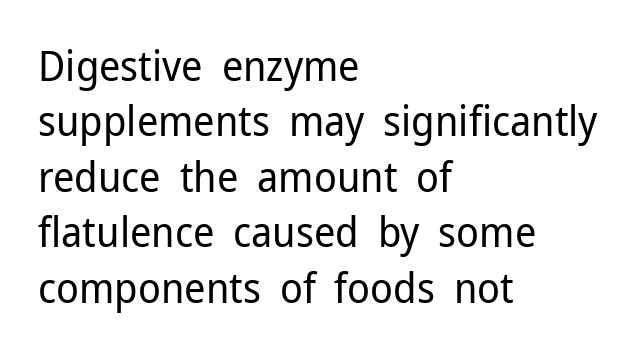
{"serif": "no", "italic": "no", "bold": "no", "weight": "regular", "width": "normal", "stroke_contrast": "low", "x_height": "medium", "monospaced": "no", "underline": "no", "align": "left", "line_spacing": "normal", "line_spacing_ratio": 1.32, "letter_spacing": "normal", "letter_spacing_em": 0.0, "glyph_px": 42}
